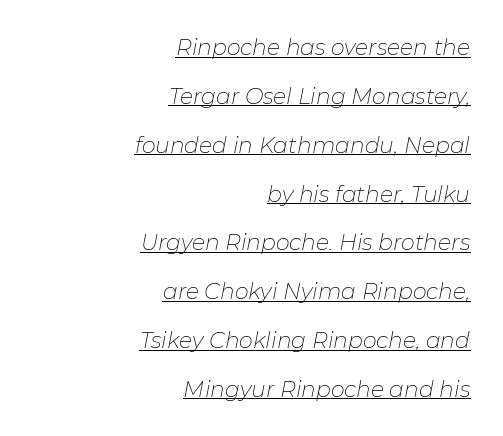
Successive baselines arrive slowly, with a big drop between each. Weight: in the light-to-regular range. The text block is weighted toward the right margin, trailing off unevenly leftward. The letters sit at their default tracking, neither squeezed nor spread. A rule runs beneath these lines of type. Designer's note — italics engaged.
